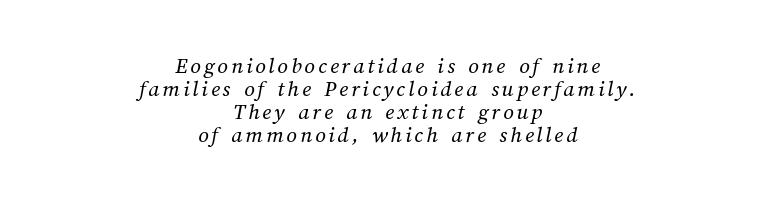
Q: Is the text bold? A: No.
Q: Is the text underlined? A: No.
Q: How is the paragraph aligned? A: Centered.
Q: Is the spacing between lines tight, normal or loose? A: Tight.
